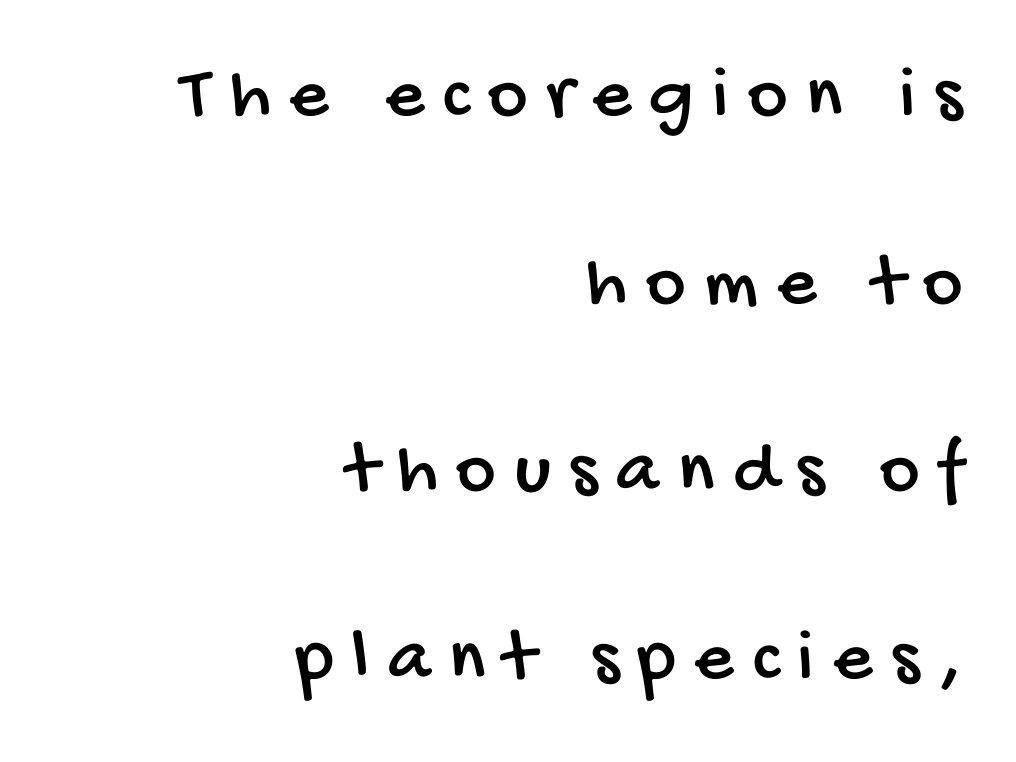
In terms of letterform style, serifs are entirely absent. Students, note that the glyphs here are deliberately spaced far apart. A flush-right, rag-left setting is used for this passage. Notice the wide empty band between every row — that's loose leading. Do the characters align in a grid? No, the font is proportional. The strip under each line holds only bare page.
